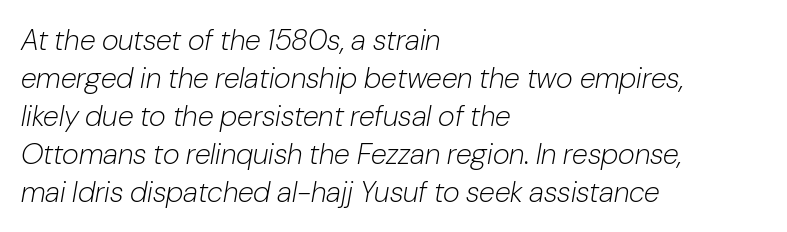
The image shows 29 px light type, italic (leaning right); set left-aligned, normal line spacing (1.31x), normal letter spacing, not underlined; low stroke contrast and a medium x-height.
